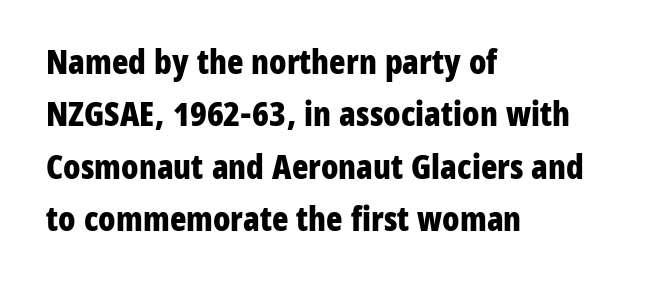
Its strokes are broad and dark, the hallmark of bold type. Leftover space on each line is placed entirely after the last word. Note the varied advance widths — an 'i' is clearly narrower than an 'm'. The gaps between neighbouring characters are ordinary and unremarkable.
